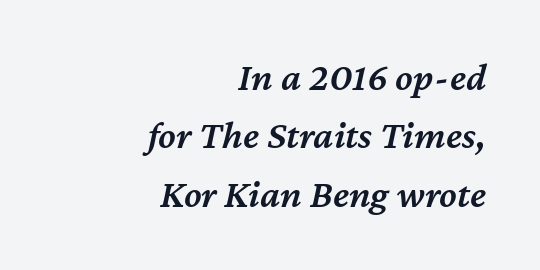
Varying glyph widths throughout — classic text-font behaviour. Where is the straight margin? On the right. Every character sits at an angle, as italics do. What weight is shown? A semibold, between regular and bold.
